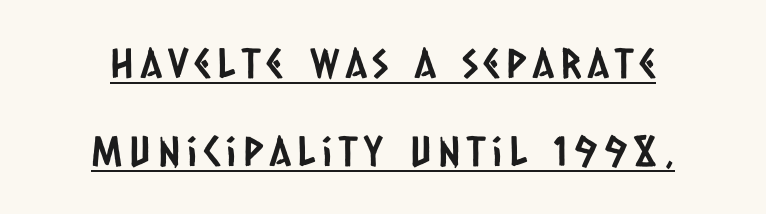
{"serif": "no", "width": "condensed", "stroke_contrast": "low", "x_height": "large", "monospaced": "no", "underline": "yes", "align": "center", "line_spacing": "loose", "line_spacing_ratio": 2.15, "glyph_px": 41}
